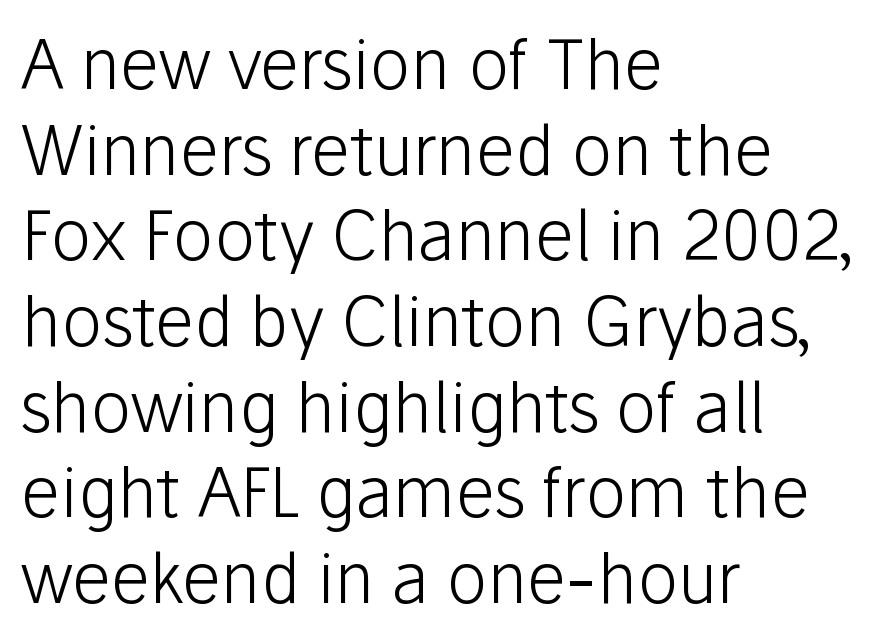
The image shows 68 px light sans-serif type, upright; set left-aligned, normal line spacing (1.26x), normal letter spacing, not underlined; low stroke contrast and a medium x-height.
